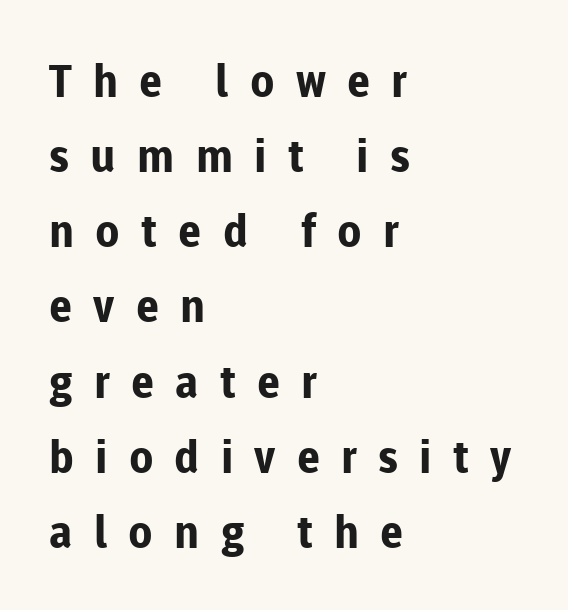
Q: Is the text bold? A: Yes.
Q: Is the text italic (slanted)? A: No, it is upright.
Q: Is the typeface a serif or a sans-serif typeface? A: Sans-serif.
Q: Is the text underlined? A: No.
Q: How is the paragraph aligned? A: Left-aligned.
Q: Is the spacing between letters normal or unusually wide? A: Unusually wide.
Q: Is the spacing between lines tight, normal or loose? A: Normal.
Q: Width (condensed, normal, or wide)? A: Normal.
Q: Stroke contrast? A: Low.
Q: x-height? A: Medium.
Q: Monospaced? A: No.
